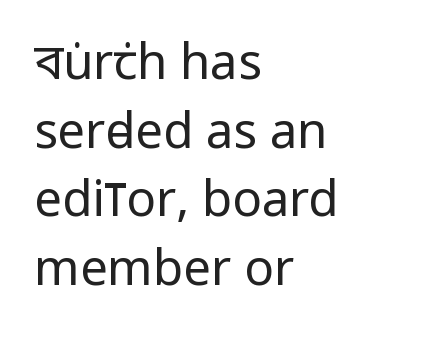
Q: Is the text bold? A: No.
Q: Is the text italic (slanted)? A: No, it is upright.
Q: Is the typeface a serif or a sans-serif typeface? A: Sans-serif.
Q: Is the text underlined? A: No.
Q: How is the paragraph aligned? A: Left-aligned.
Q: Is the spacing between letters normal or unusually wide? A: Normal.
Q: Is the spacing between lines tight, normal or loose? A: Normal.
Q: Width (condensed, normal, or wide)? A: Condensed.
Q: Stroke contrast? A: Low.
Q: x-height? A: Large.
Q: Monospaced? A: No.
